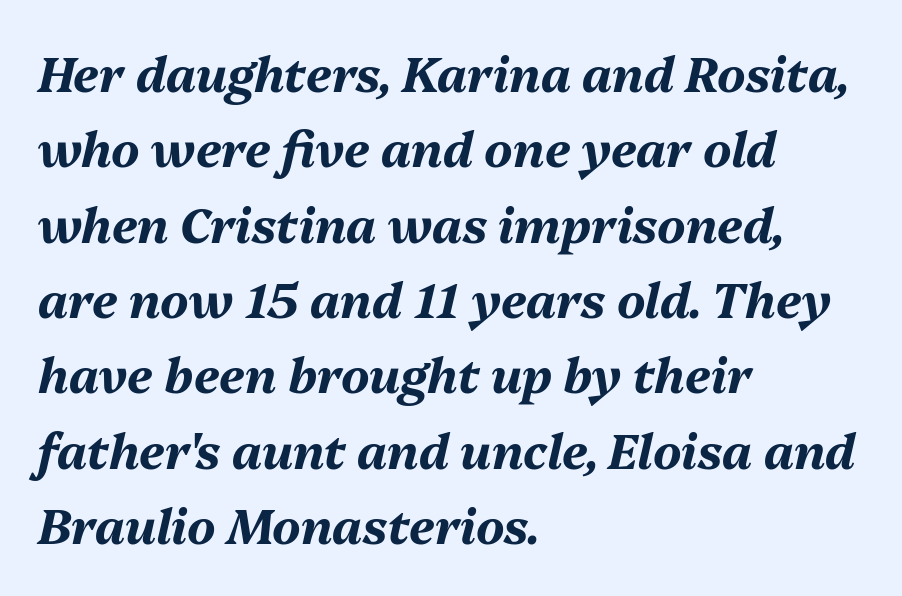
Q: Is the text bold? A: Yes.
Q: Is the text italic (slanted)? A: Yes, it leans right by about 13 degrees.
Q: Is the text underlined? A: No.
Q: How is the paragraph aligned? A: Left-aligned.
Q: Is the spacing between letters normal or unusually wide? A: Normal.
Q: Is the spacing between lines tight, normal or loose? A: Normal.
Q: Width (condensed, normal, or wide)? A: Normal.
Q: Stroke contrast? A: Medium.
Q: x-height? A: Medium.
Q: Monospaced? A: No.
